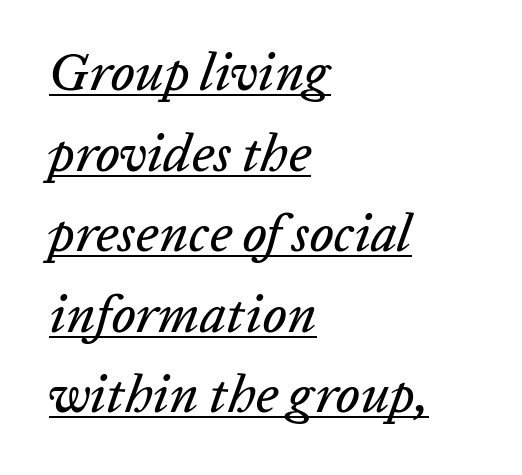
These lines keep a tight, regular rhythm from letter to letter. Left-aligned paragraph, ragged on the right. Does the leading feel generous? No, just average. Varying glyph widths throughout — classic text-font behaviour. A rule runs beneath these lines of type. There's an unmistakable incline to the writing here.
